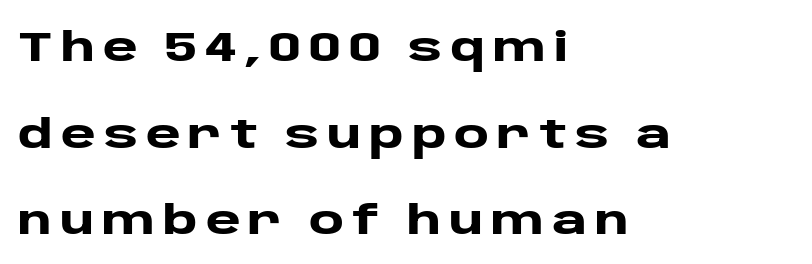
The font's upright variant was chosen for this text. Summary of vertical rhythm: relaxed, with wide interline spacing. The zone under the glyphs is completely vacant. A student would call this left alignment; a typographer would say flush left, rag right. The face used here is proportionally spaced, like ordinary book or web type. Nothing sits at the stroke ends, so this counts as sans-serif.
